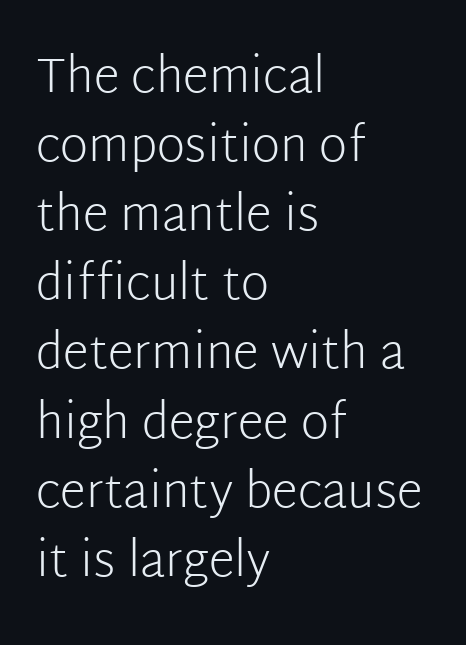
{"serif": "no", "italic": "no", "bold": "no", "weight": "light", "width": "normal", "stroke_contrast": "low", "x_height": "medium", "monospaced": "no", "underline": "no", "align": "left", "line_spacing": "normal", "line_spacing_ratio": 1.44, "letter_spacing": "normal", "letter_spacing_em": 0.0, "glyph_px": 48}
